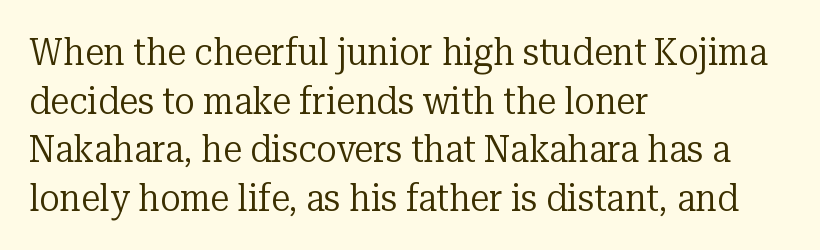
The image shows 38 px regular-weight serif type, upright; set left-aligned, normal line spacing (1.28x), normal letter spacing, not underlined; low stroke contrast and a medium x-height.
